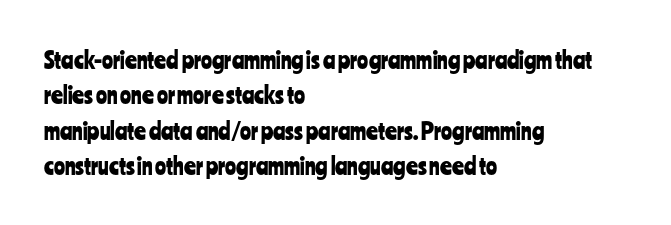
Q: Is the text italic (slanted)? A: No, it is upright.
Q: Is the text underlined? A: No.
Q: How is the paragraph aligned? A: Left-aligned.
Q: Is the spacing between letters normal or unusually wide? A: Normal.
Q: Is the spacing between lines tight, normal or loose? A: Normal.
